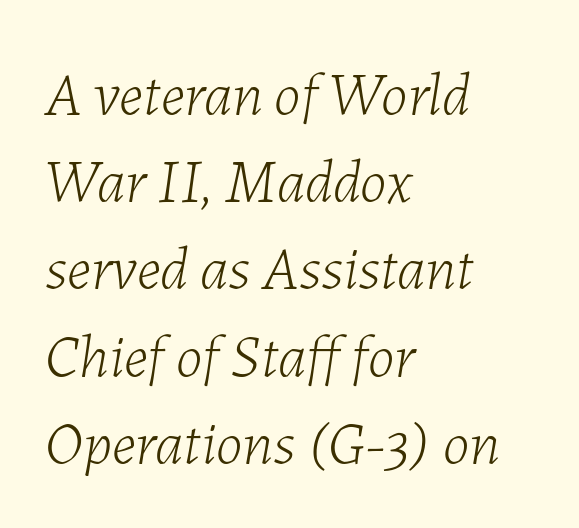
Q: Is the text bold? A: No.
Q: Is the text italic (slanted)? A: Yes, it leans right by about 7 degrees.
Q: Is the text underlined? A: No.
Q: How is the paragraph aligned? A: Left-aligned.
Q: Is the spacing between letters normal or unusually wide? A: Normal.
Q: Is the spacing between lines tight, normal or loose? A: Normal.
Q: Width (condensed, normal, or wide)? A: Normal.
Q: Stroke contrast? A: Low.
Q: x-height? A: Medium.
Q: Monospaced? A: No.
